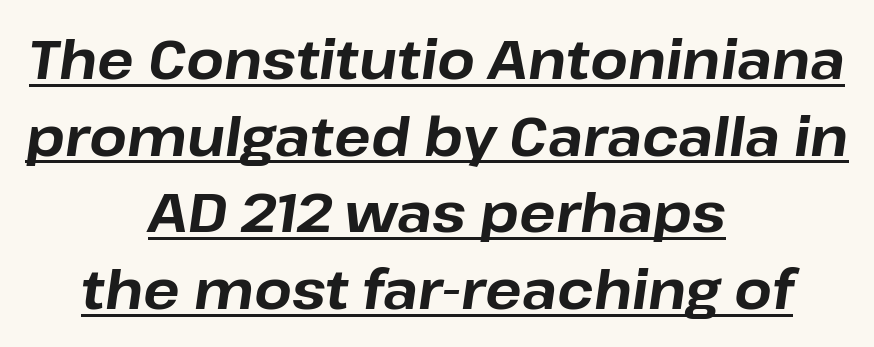
{"italic": "yes", "lean": "right", "slant_degrees": 8, "bold": "yes", "weight": "bold", "width": "normal", "stroke_contrast": "low", "x_height": "medium", "monospaced": "no", "underline": "yes", "align": "center", "line_spacing": "normal", "line_spacing_ratio": 1.42, "letter_spacing": "normal", "letter_spacing_em": 0.0, "glyph_px": 54}
